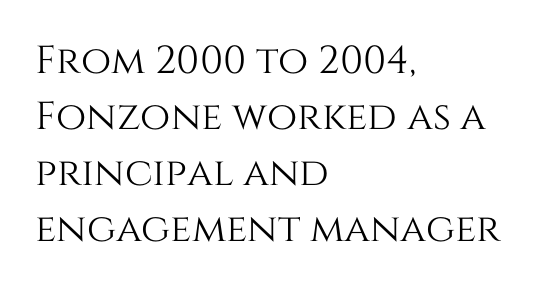
{"italic": "no", "width": "normal", "stroke_contrast": "medium", "x_height": "large", "monospaced": "no", "underline": "no", "align": "left", "line_spacing": "normal", "line_spacing_ratio": 1.44, "letter_spacing": "normal", "letter_spacing_em": 0.0, "glyph_px": 39}
